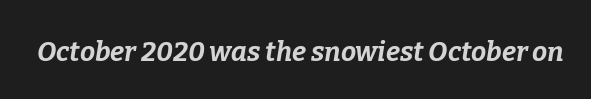
{"italic": "yes", "lean": "right", "slant_degrees": 9, "bold": "yes", "underline": "no", "letter_spacing": "normal", "letter_spacing_em": 0.0, "glyph_px": 27}
